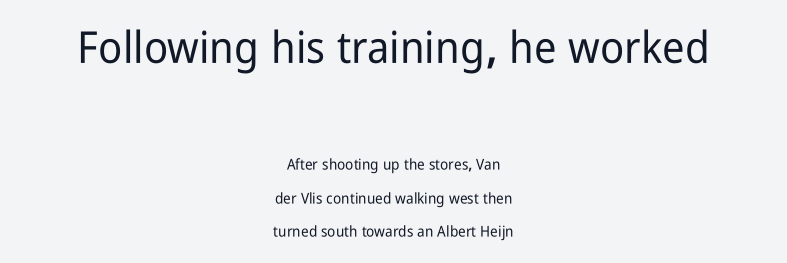
Q: Is the text italic (slanted)? A: No, it is upright.
Q: Is the typeface a serif or a sans-serif typeface? A: Sans-serif.
Q: Is the text underlined? A: No.
Q: How is the paragraph aligned? A: Centered.
Q: Is the spacing between letters normal or unusually wide? A: Normal.
Q: Is the spacing between lines tight, normal or loose? A: Loose.
Q: Which block of text is set in a larger size, the first (top) or the second (bottom)? A: The first (top) one.
Q: Width (condensed, normal, or wide)? A: Condensed.
Q: Stroke contrast? A: Low.
Q: x-height? A: Medium.
Q: Monospaced? A: No.
